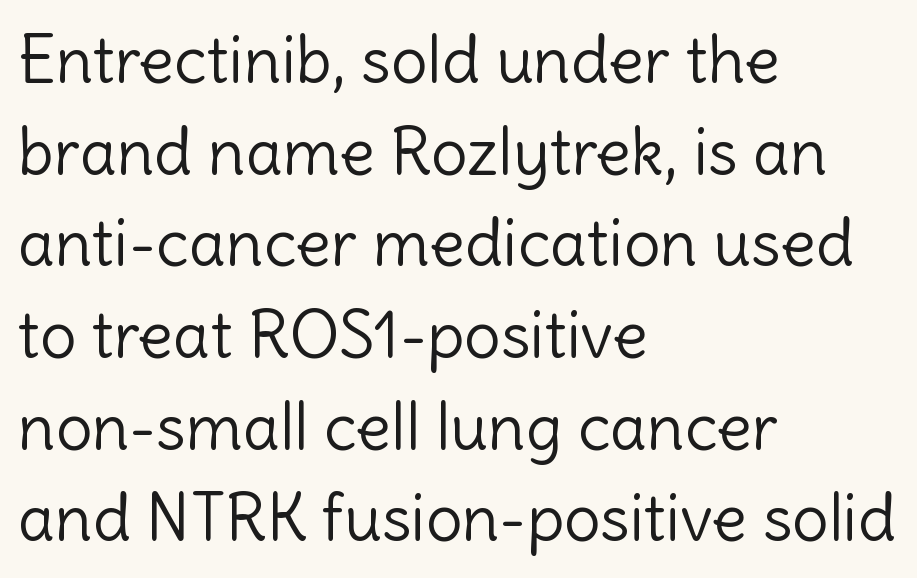
Caption: standard tracking, unaltered. Character widths vary here, with narrow letters taking less room than wide ones. Unbolded letterforms with no extra heft. The paragraph has a hard left edge and a soft right edge. I'd call this a sans setting — the letters go barefoot.
